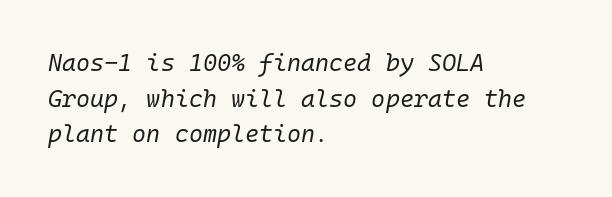
{"italic": "yes", "lean": "right", "slant_degrees": 10, "bold": "no", "underline": "no", "align": "left", "line_spacing": "normal", "line_spacing_ratio": 1.48, "letter_spacing": "normal", "letter_spacing_em": 0.0, "glyph_px": 24}
